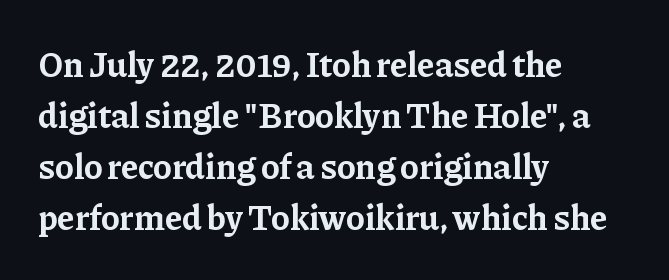
Q: Is the text bold? A: Yes.
Q: Is the text italic (slanted)? A: No, it is upright.
Q: Is the typeface a serif or a sans-serif typeface? A: Serif.
Q: Is the text underlined? A: No.
Q: How is the paragraph aligned? A: Left-aligned.
Q: Is the spacing between letters normal or unusually wide? A: Normal.
Q: Is the spacing between lines tight, normal or loose? A: Normal.
Q: Width (condensed, normal, or wide)? A: Normal.
Q: Stroke contrast? A: Low.
Q: x-height? A: Medium.
Q: Monospaced? A: No.
